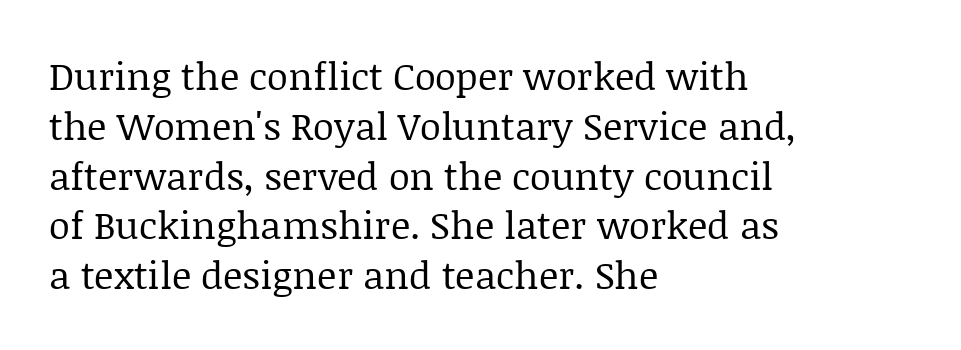
{"serif": "yes", "italic": "no", "bold": "no", "weight": "regular", "width": "normal", "stroke_contrast": "low", "x_height": "large", "monospaced": "no", "underline": "no", "align": "left", "line_spacing": "normal", "line_spacing_ratio": 1.31, "letter_spacing": "normal", "letter_spacing_em": 0.0, "glyph_px": 38}
